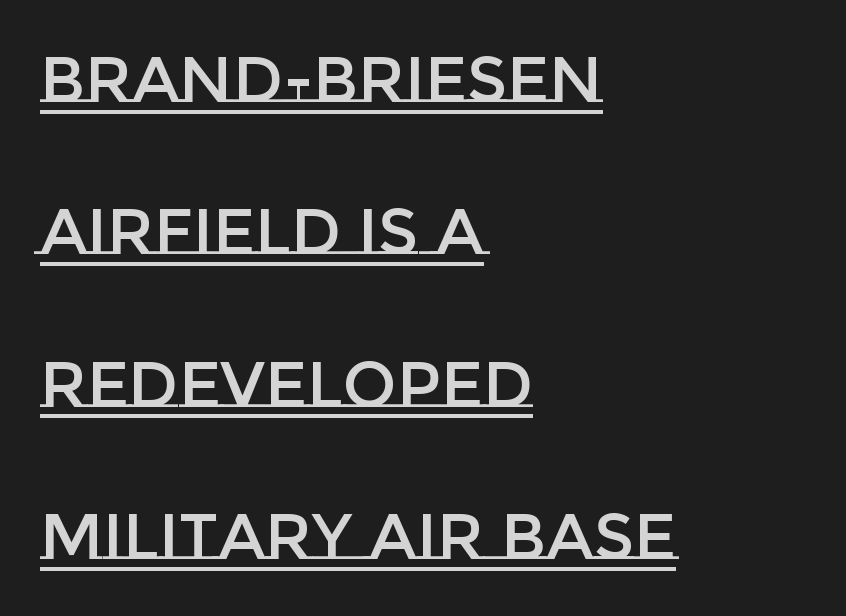
{"italic": "no", "width": "normal", "stroke_contrast": "low", "x_height": "large", "monospaced": "no", "underline": "yes", "align": "left", "line_spacing": "loose", "line_spacing_ratio": 2.38, "letter_spacing": "normal", "letter_spacing_em": 0.0, "glyph_px": 64}
